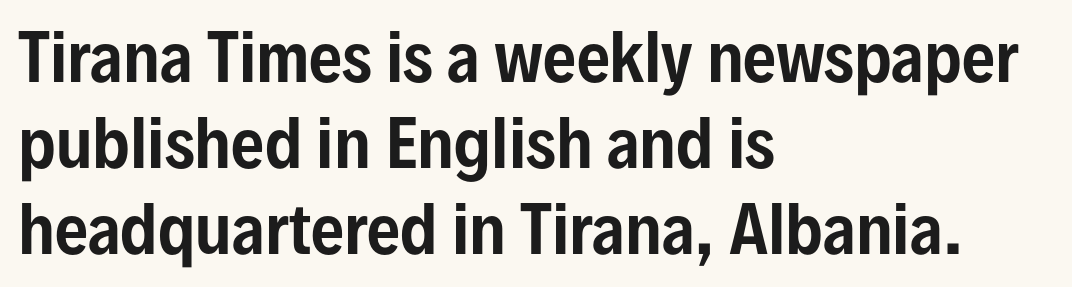
Q: Is the text italic (slanted)? A: No, it is upright.
Q: Is the typeface a serif or a sans-serif typeface? A: Sans-serif.
Q: Is the text underlined? A: No.
Q: How is the paragraph aligned? A: Left-aligned.
Q: Is the spacing between letters normal or unusually wide? A: Normal.
Q: Is the spacing between lines tight, normal or loose? A: Normal.
Q: Width (condensed, normal, or wide)? A: Condensed.
Q: Stroke contrast? A: Low.
Q: x-height? A: Medium.
Q: Monospaced? A: No.
